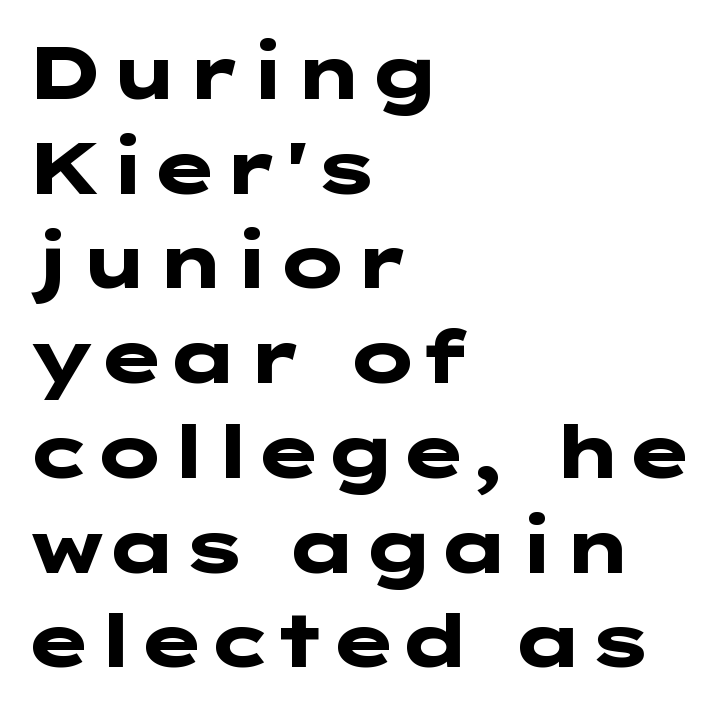
The line texture is even and compact thanks to regular tracking. Look at the bottom of the vertical strokes: they stop flat, with no serifs. Honestly, there is no underline to notice here at all. Horizontally, the lines are justified to the leading edge only. Regarding leading, the lines here are spaced in the standard way.
